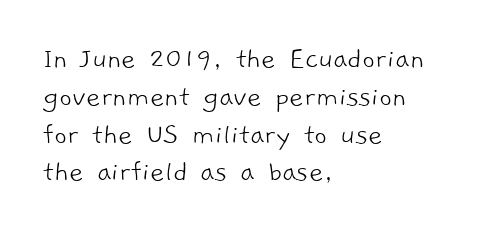
The image shows 31 px light sans-serif type; set left-aligned, line spacing 1.22x, normal letter spacing, not underlined; low stroke contrast and a medium x-height.
